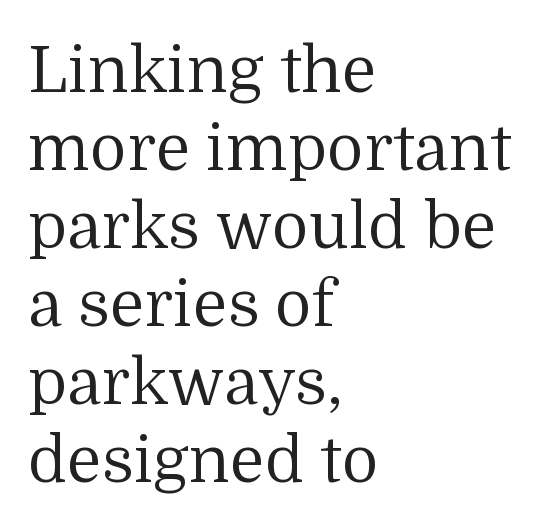
Q: Is the text bold? A: No.
Q: Is the text italic (slanted)? A: No, it is upright.
Q: Is the typeface a serif or a sans-serif typeface? A: Serif.
Q: Is the text underlined? A: No.
Q: How is the paragraph aligned? A: Left-aligned.
Q: Is the spacing between letters normal or unusually wide? A: Normal.
Q: Width (condensed, normal, or wide)? A: Normal.
Q: Stroke contrast? A: Medium.
Q: x-height? A: Medium.
Q: Monospaced? A: No.
